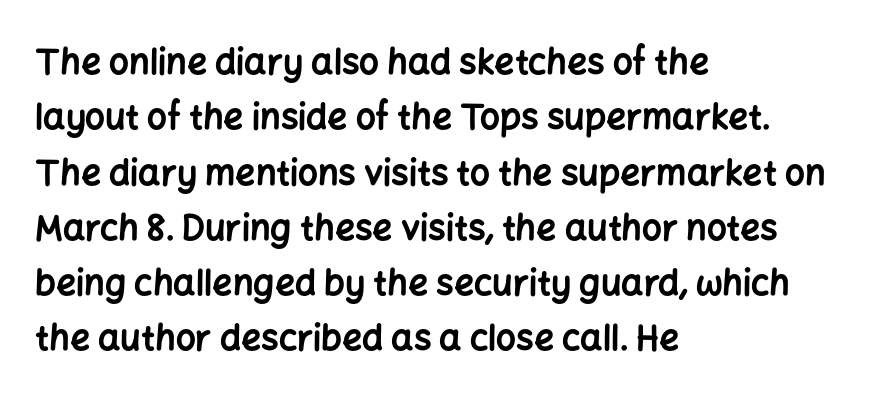
The image shows 35 px bold sans-serif type, upright; set left-aligned, normal line spacing (1.58x), normal letter spacing, not underlined; low stroke contrast and a medium x-height.
